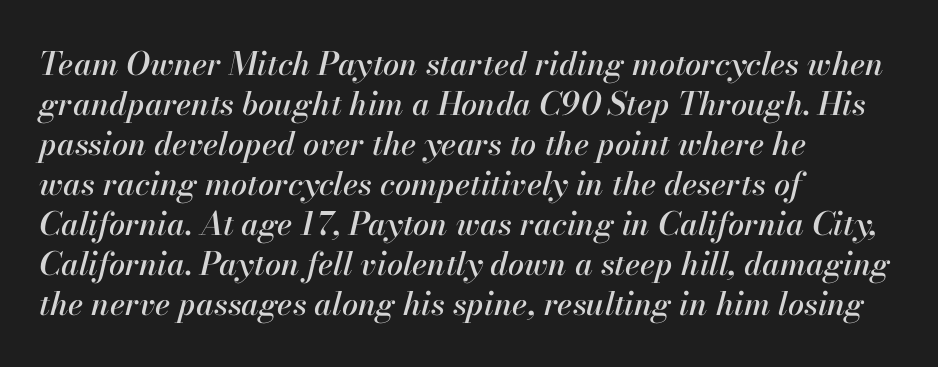
{"italic": "yes", "lean": "right", "slant_degrees": 13, "width": "normal", "stroke_contrast": "high", "x_height": "small", "monospaced": "no", "underline": "no", "align": "left", "line_spacing": "normal", "line_spacing_ratio": 1.25, "letter_spacing": "normal", "letter_spacing_em": 0.0, "glyph_px": 32}
